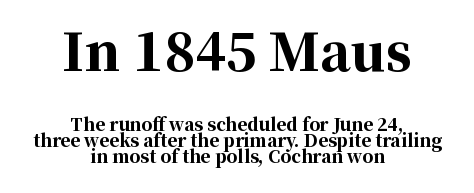
This is roman type, the default non-slanted kind. The gaps between neighbouring characters are ordinary and unremarkable. Typographic density is high because the face is bold. Each letter keeps its own natural width here, so spacing adapts to shape. Type without underlining. Does the copy run flush right? No — it is centered line by line.
